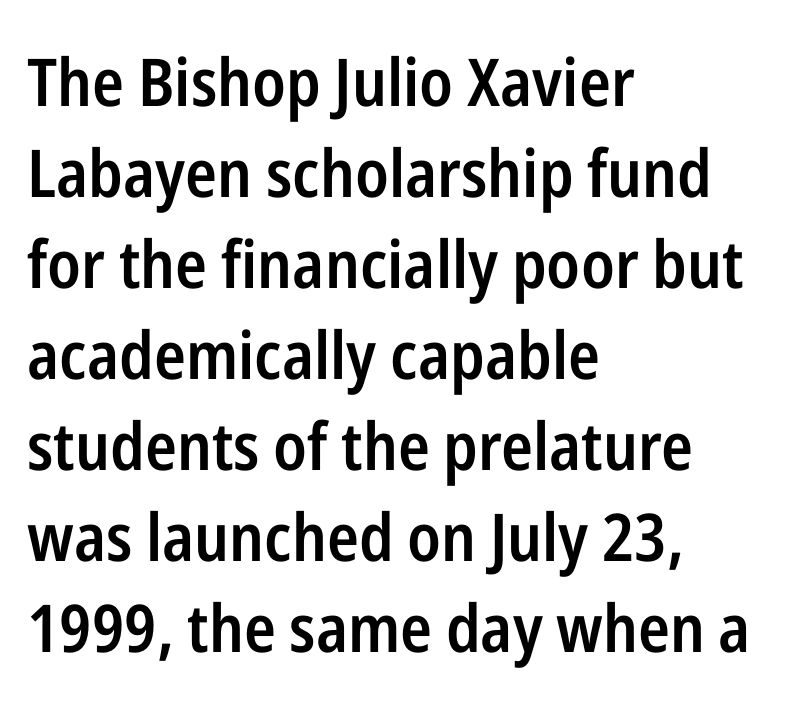
Q: Is the text bold? A: Semi-bold.
Q: Is the text italic (slanted)? A: No, it is upright.
Q: Is the typeface a serif or a sans-serif typeface? A: Sans-serif.
Q: Is the text underlined? A: No.
Q: How is the paragraph aligned? A: Left-aligned.
Q: Is the spacing between letters normal or unusually wide? A: Normal.
Q: Is the spacing between lines tight, normal or loose? A: Normal.
Q: Width (condensed, normal, or wide)? A: Condensed.
Q: Stroke contrast? A: Low.
Q: x-height? A: Medium.
Q: Monospaced? A: No.
